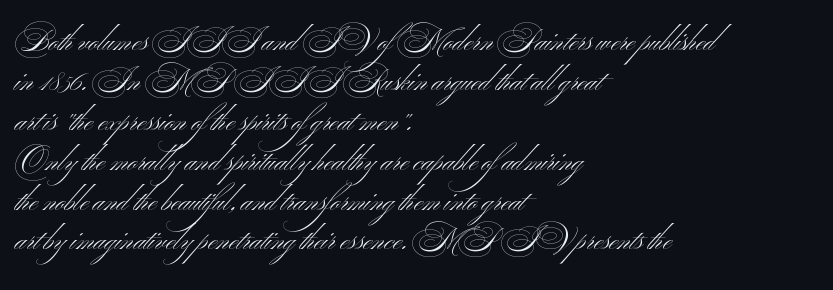
The image shows 30 px light, wide sans-serif type; set left-aligned, normal line spacing (1.33x), normal letter spacing, not underlined; medium stroke contrast and a small x-height.
